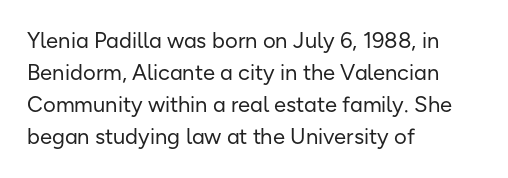
The image shows 22 px text type, upright; set left-aligned, normal line spacing (1.46x), normal letter spacing, not underlined.
